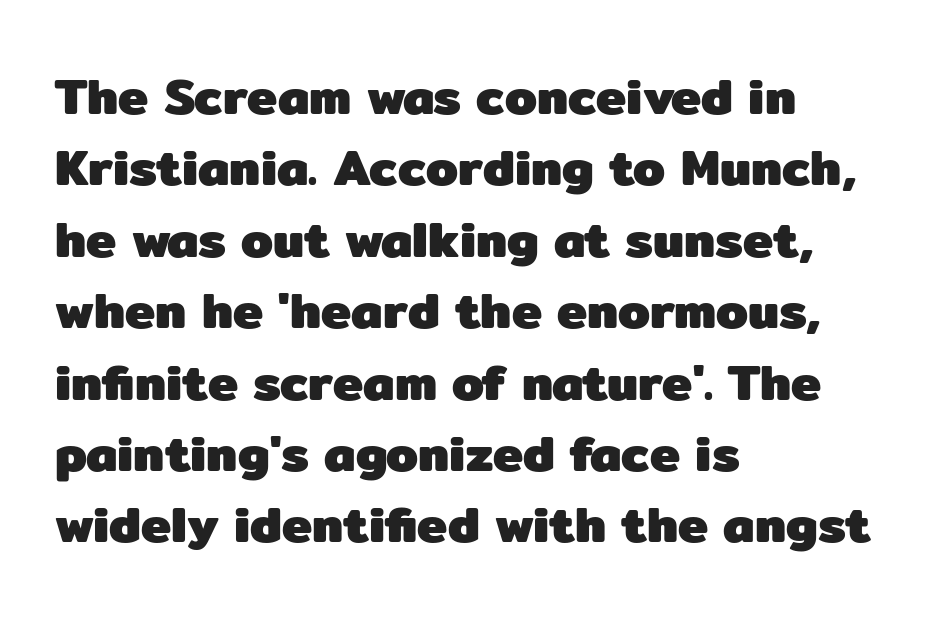
{"serif": "no", "italic": "no", "bold": "yes", "weight": "heavy", "width": "normal", "stroke_contrast": "low", "x_height": "medium", "monospaced": "no", "underline": "no", "align": "left", "line_spacing": "normal", "line_spacing_ratio": 1.4, "letter_spacing": "normal", "letter_spacing_em": 0.0, "glyph_px": 51}
